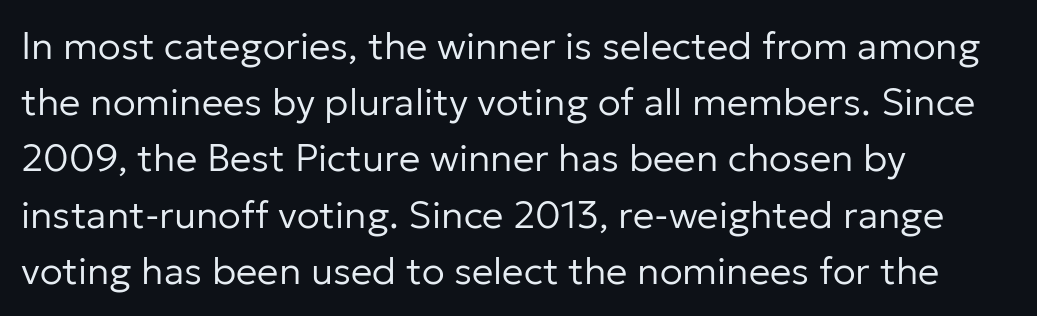
The image shows 38 px regular-weight sans-serif type, upright; set left-aligned, normal line spacing (1.48x), normal letter spacing, not underlined; low stroke contrast and a medium x-height.
